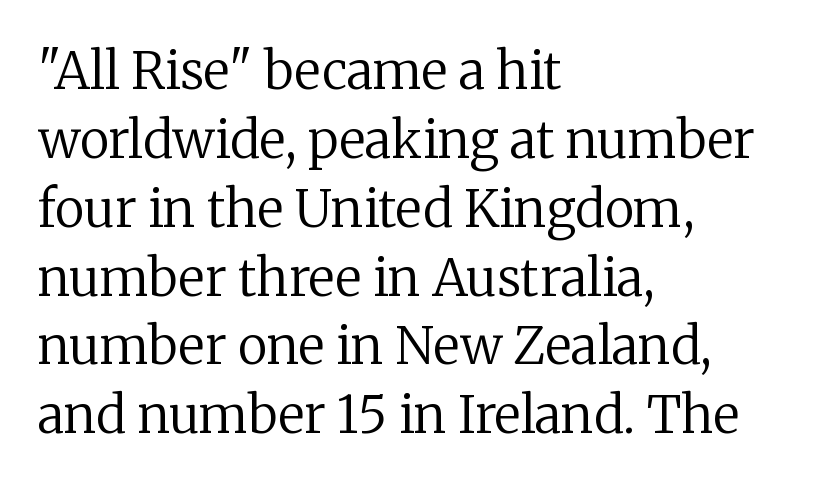
{"serif": "yes", "italic": "no", "bold": "no", "weight": "regular", "width": "normal", "stroke_contrast": "low", "x_height": "medium", "monospaced": "no", "underline": "no", "align": "left", "line_spacing": "normal", "line_spacing_ratio": 1.35, "letter_spacing": "normal", "letter_spacing_em": 0.0, "glyph_px": 51}
